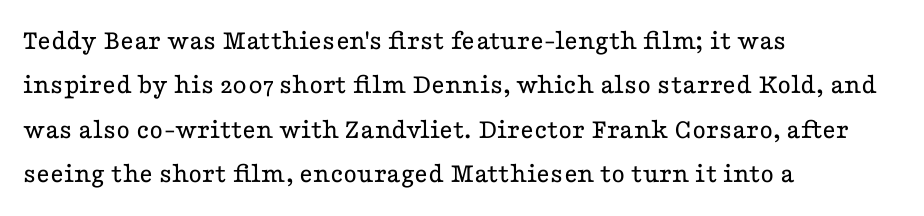
{"serif": "yes", "italic": "no", "bold": "no", "weight": "regular", "width": "wide", "stroke_contrast": "low", "x_height": "medium", "monospaced": "no", "underline": "no", "align": "left", "line_spacing": "normal", "line_spacing_ratio": 1.53, "letter_spacing": "normal", "letter_spacing_em": 0.0, "glyph_px": 29}
